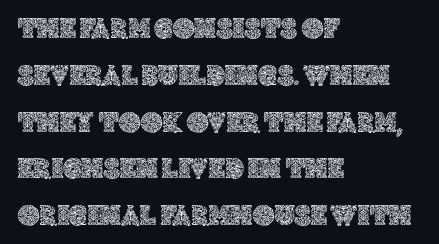
Q: Is the text italic (slanted)? A: No, it is upright.
Q: Is the text underlined? A: No.
Q: How is the paragraph aligned? A: Left-aligned.
Q: Is the spacing between letters normal or unusually wide? A: Normal.
Q: Is the spacing between lines tight, normal or loose? A: Normal.
Q: Width (condensed, normal, or wide)? A: Normal.
Q: x-height? A: Large.
Q: Monospaced? A: No.
